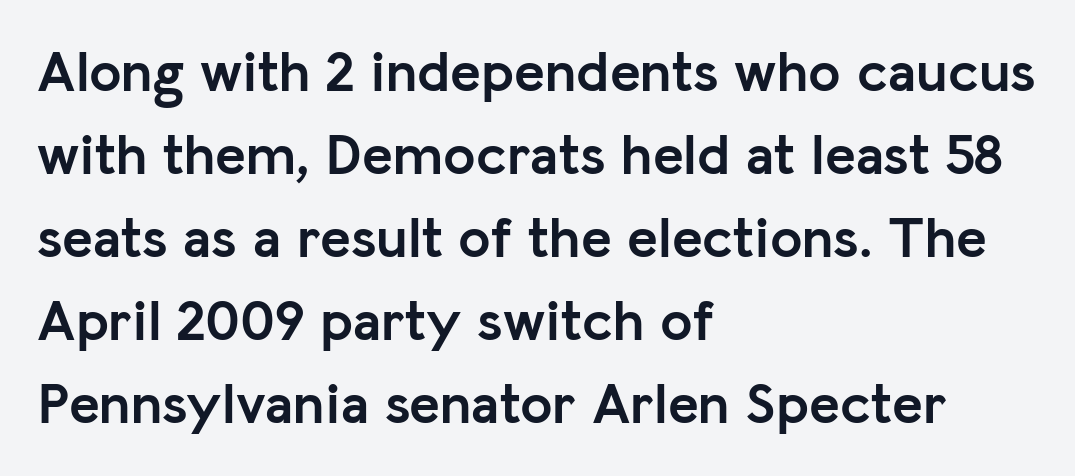
Q: Is the text bold? A: Yes.
Q: Is the text italic (slanted)? A: No, it is upright.
Q: Is the typeface a serif or a sans-serif typeface? A: Sans-serif.
Q: Is the text underlined? A: No.
Q: How is the paragraph aligned? A: Left-aligned.
Q: Is the spacing between letters normal or unusually wide? A: Normal.
Q: Is the spacing between lines tight, normal or loose? A: Normal.
Q: Width (condensed, normal, or wide)? A: Normal.
Q: Stroke contrast? A: Low.
Q: x-height? A: Medium.
Q: Monospaced? A: No.
